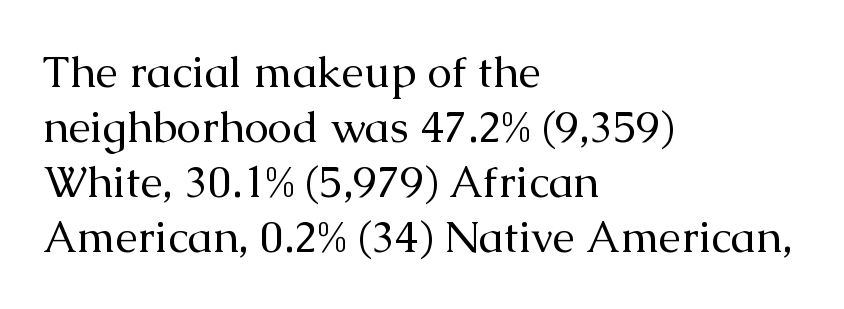
Q: Is the text bold? A: No.
Q: Is the text italic (slanted)? A: No, it is upright.
Q: Is the typeface a serif or a sans-serif typeface? A: Serif.
Q: Is the text underlined? A: No.
Q: How is the paragraph aligned? A: Left-aligned.
Q: Is the spacing between letters normal or unusually wide? A: Normal.
Q: Is the spacing between lines tight, normal or loose? A: Normal.
Q: Width (condensed, normal, or wide)? A: Normal.
Q: Stroke contrast? A: Medium.
Q: x-height? A: Medium.
Q: Monospaced? A: No.
